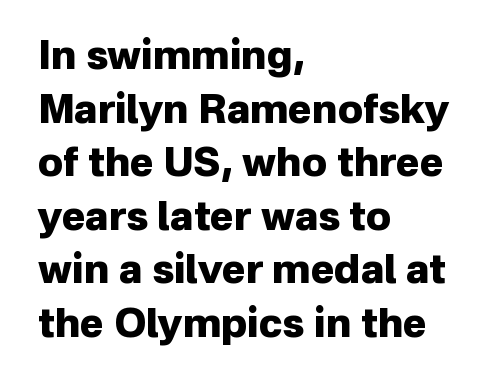
The image shows 40 px heavy sans-serif type, upright; set left-aligned, normal line spacing (1.34x), normal letter spacing, not underlined; low stroke contrast and a medium x-height.
